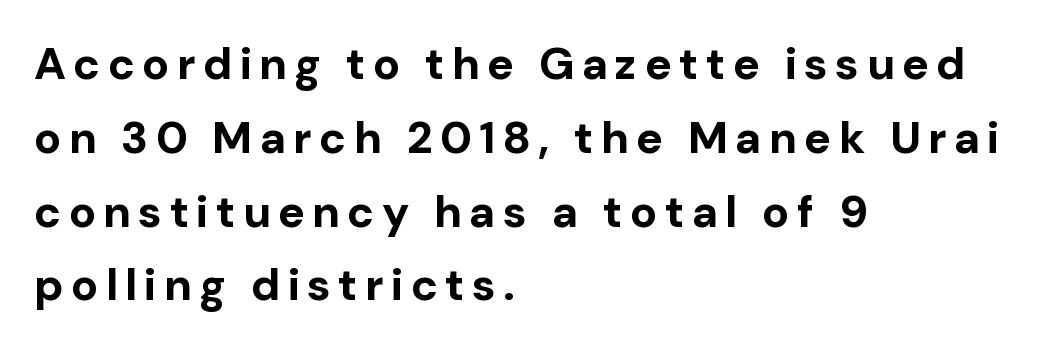
Check under the words: just untouched page. Left-aligned paragraph, ragged on the right. On the weight axis this lands at bold, roughly 700. A typesetter would call this proportional, since set widths differ per character. I'd call this a sans setting — the letters go barefoot. Honestly, the row spacing looks completely unremarkable.
